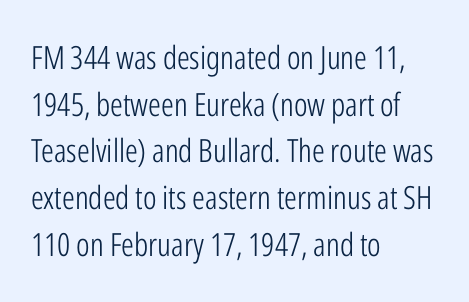
The image shows 32 px light, condensed sans-serif type, upright; set left-aligned, normal line spacing (1.46x), normal letter spacing, not underlined; low stroke contrast and a medium x-height.
